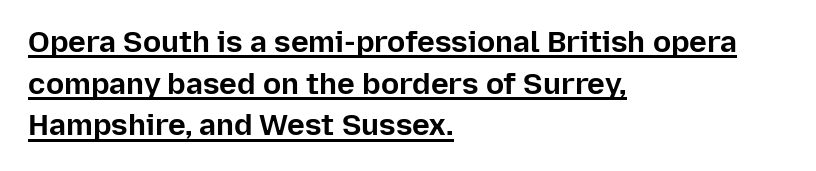
The image shows 30 px bold sans-serif type, upright; set left-aligned, normal line spacing (1.39x), normal letter spacing, underlined; low stroke contrast and a medium x-height.
